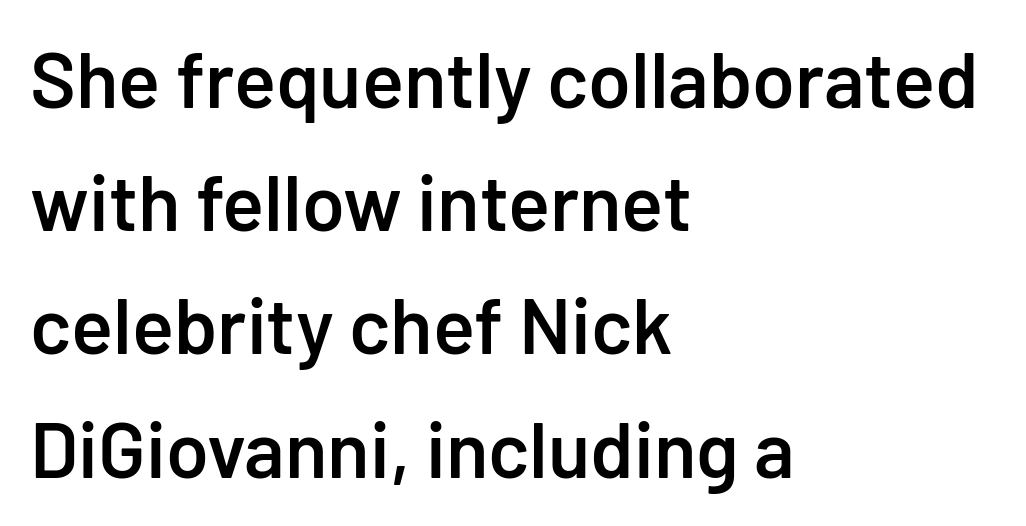
{"serif": "no", "italic": "no", "bold": "semi", "weight": "semibold", "width": "normal", "stroke_contrast": "low", "x_height": "medium", "monospaced": "no", "underline": "no", "align": "left", "line_spacing": "normal", "line_spacing_ratio": 1.58, "letter_spacing": "normal", "letter_spacing_em": 0.0, "glyph_px": 78}
